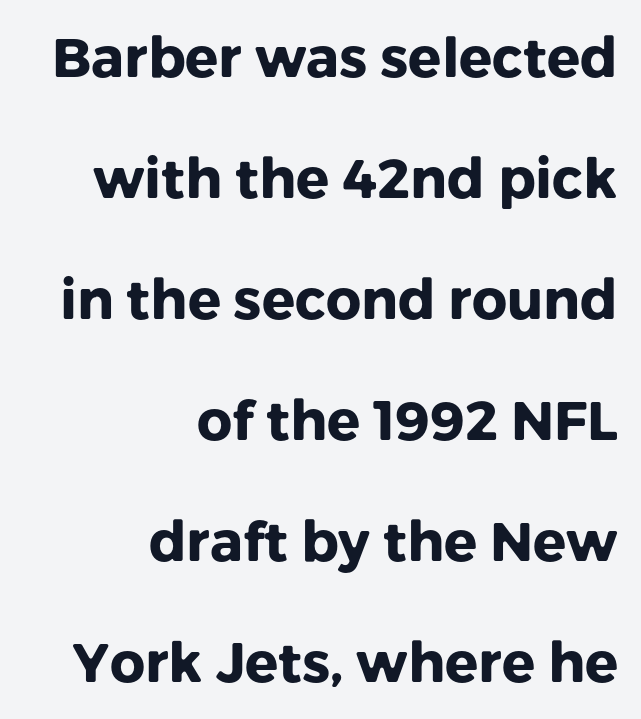
The image shows 55 px heavy sans-serif type, upright; set right-aligned, loose line spacing (2.2x), normal letter spacing, not underlined; low stroke contrast and a medium x-height.
